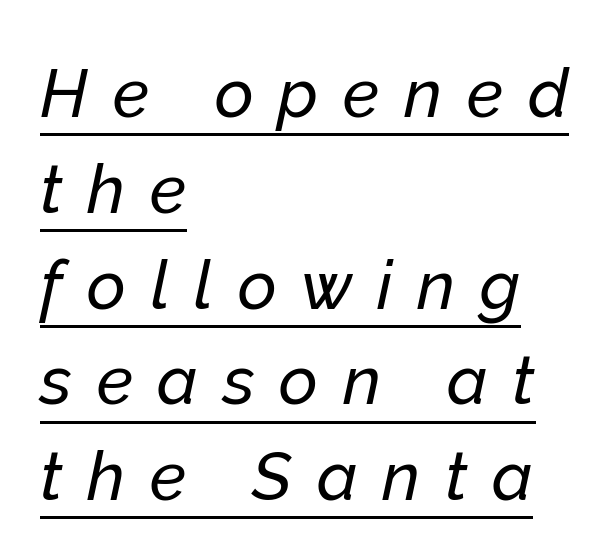
Q: Is the text italic (slanted)? A: Yes, it leans right by about 12 degrees.
Q: Is the text underlined? A: Yes.
Q: How is the paragraph aligned? A: Left-aligned.
Q: Is the spacing between letters normal or unusually wide? A: Unusually wide.
Q: Is the spacing between lines tight, normal or loose? A: Normal.
Q: Width (condensed, normal, or wide)? A: Normal.
Q: Stroke contrast? A: Low.
Q: x-height? A: Medium.
Q: Monospaced? A: No.
